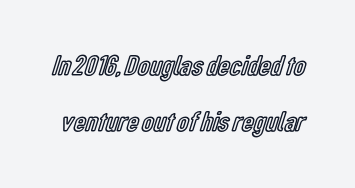
The image shows 29 px condensed type; set loose line spacing (1.93x), normal letter spacing, not underlined; a medium x-height.
